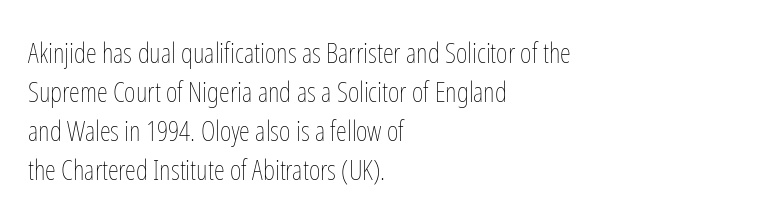
The image shows 28 px thin, condensed type, upright; set left-aligned, normal line spacing (1.39x), normal letter spacing, not underlined; low stroke contrast and a medium x-height.
